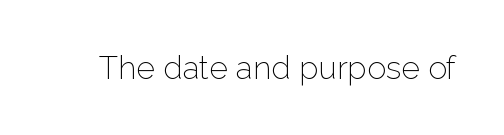
The face used here is a sans, in the tradition of grotesques and geometrics. These lines are rendered in a variable-pitch font. This rendering features lettering with no underline. Standard letterfit; no display-style spreading of the glyphs. The passage shown is not bold in any degree.
